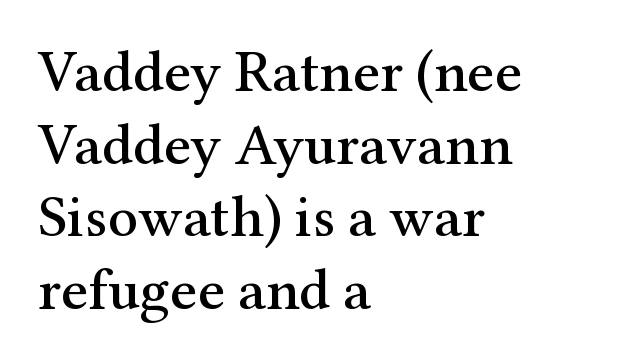
{"serif": "yes", "italic": "no", "width": "normal", "stroke_contrast": "medium", "x_height": "medium", "monospaced": "no", "underline": "no", "align": "left", "line_spacing_ratio": 1.23, "letter_spacing": "normal", "letter_spacing_em": 0.0, "glyph_px": 59}
